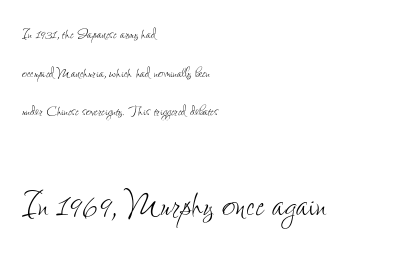
{"bold": "no", "weight": "thin", "width": "condensed", "stroke_contrast": "low", "x_height": "small", "monospaced": "no", "underline": "no", "align": "left", "line_spacing": "loose", "line_spacing_ratio": 2.15, "letter_spacing": "normal", "letter_spacing_em": 0.0, "larger_block": "second", "size_ratio": 2.56, "glyph_px": 46}
